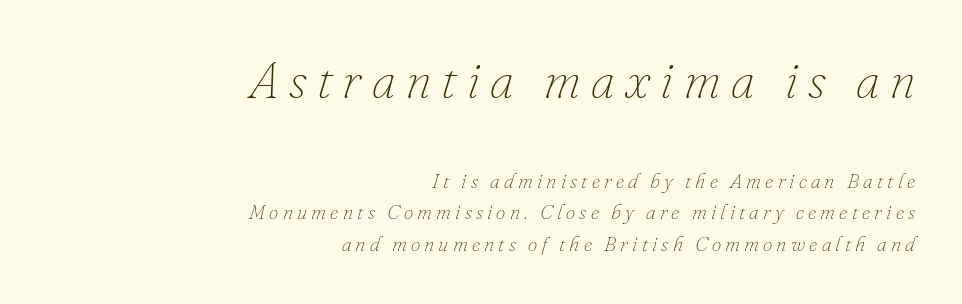
{"italic": "yes", "lean": "right", "slant_degrees": 16, "bold": "no", "weight": "thin", "width": "normal", "stroke_contrast": "low", "x_height": "small", "monospaced": "no", "underline": "no", "align": "right", "line_spacing": "normal", "line_spacing_ratio": 1.5, "letter_spacing": "wide", "letter_spacing_em": 0.2, "larger_block": "first", "size_ratio": 2.48, "glyph_px": 52}
